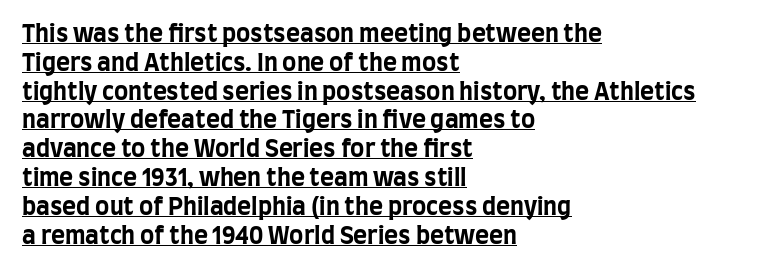
The image shows 24 px bold type, upright; set left-aligned, line spacing 1.2x, normal letter spacing, underlined.
